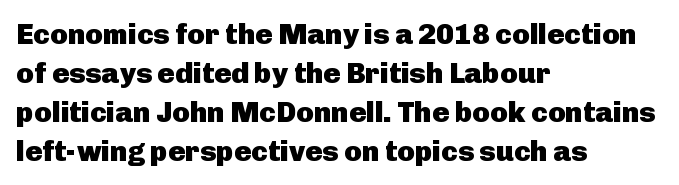
The image shows 29 px heavy sans-serif type, upright; set left-aligned, normal line spacing (1.34x), normal letter spacing, not underlined; low stroke contrast and a medium x-height.
